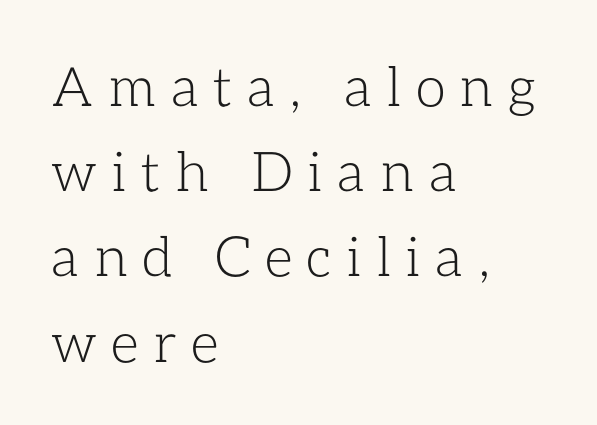
The image shows 55 px light type, upright; set left-aligned, normal line spacing (1.55x), unusually wide letter spacing (+0.26 em), not underlined; low stroke contrast and a medium x-height.
